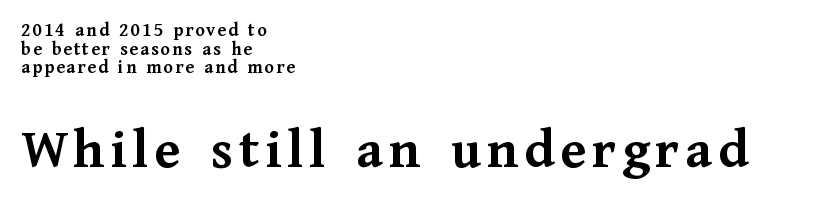
{"serif": "yes", "italic": "no", "bold": "yes", "weight": "semibold", "width": "normal", "stroke_contrast": "medium", "x_height": "medium", "monospaced": "no", "underline": "no", "align": "left", "line_spacing": "tight", "line_spacing_ratio": 0.98, "larger_block": "second", "size_ratio": 3.0, "glyph_px": 57}
